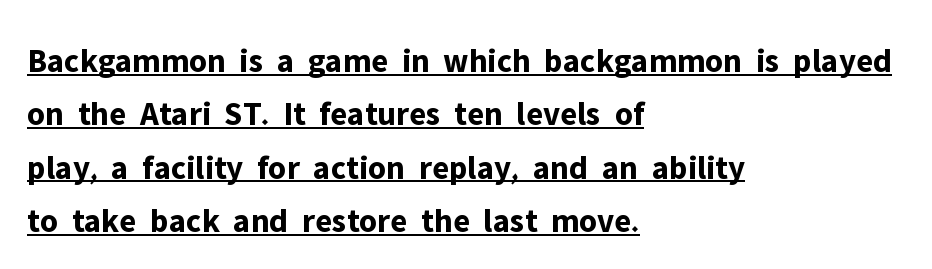
The image shows 34 px bold sans-serif type, upright; set left-aligned, normal line spacing (1.57x), normal letter spacing, underlined; low stroke contrast and a medium x-height.
